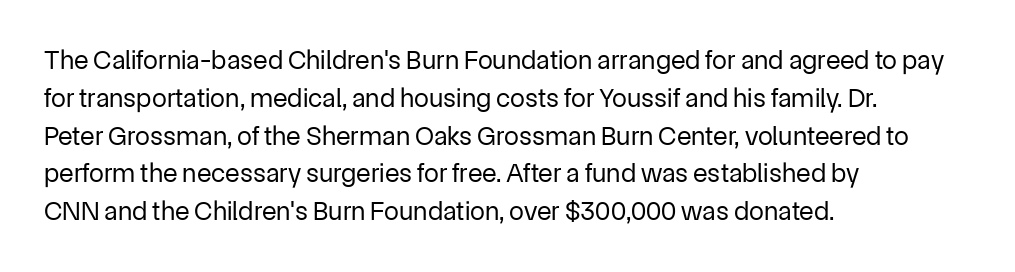
{"italic": "no", "bold": "no", "underline": "no", "align": "left", "line_spacing": "normal", "line_spacing_ratio": 1.4, "letter_spacing": "normal", "letter_spacing_em": 0.0, "glyph_px": 27}
